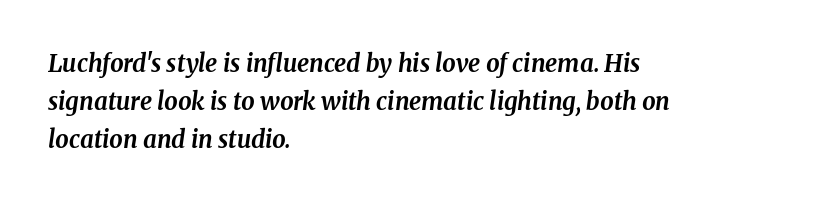
The space between consecutive lines is moderate. Weight: bold. Unmarked baselines from the first word to the last. Notice how the stems are inclined rather than vertical — that's the hallmark of italics. Letter spacing: default. The setting favours the left margin, as ordinary paragraphs usually do.
